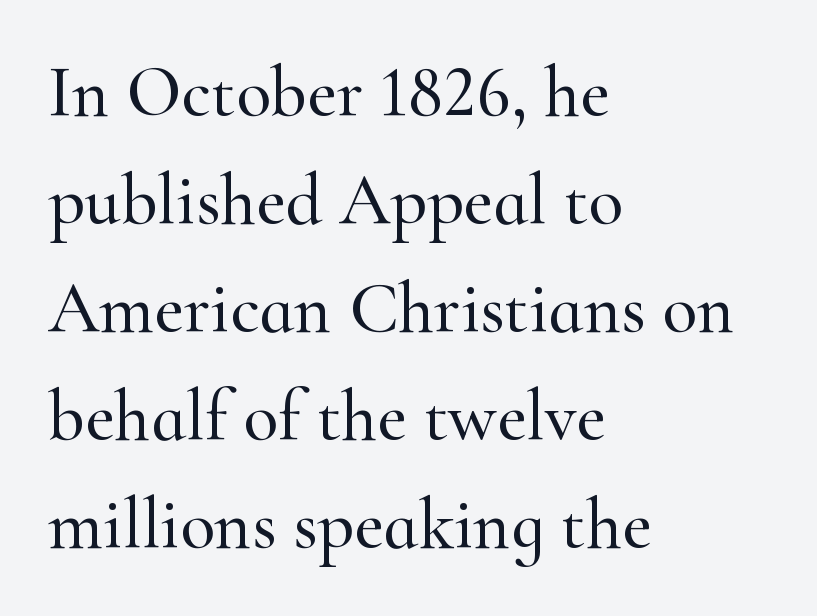
Q: Is the text italic (slanted)? A: No, it is upright.
Q: Is the typeface a serif or a sans-serif typeface? A: Serif.
Q: Is the text underlined? A: No.
Q: How is the paragraph aligned? A: Left-aligned.
Q: Is the spacing between letters normal or unusually wide? A: Normal.
Q: Is the spacing between lines tight, normal or loose? A: Normal.
Q: Width (condensed, normal, or wide)? A: Normal.
Q: Stroke contrast? A: High.
Q: x-height? A: Small.
Q: Monospaced? A: No.
